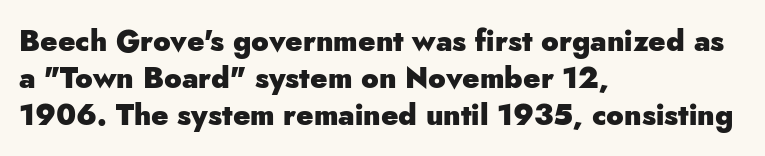
Pretty heavy lettering here — definitely bold. Spacing verdict: proportional, widths tailored to each character. The type family on display is of the sans-serif kind. One-word summary of the alignment: left. A typesetter would mark this as roman, not italic.
